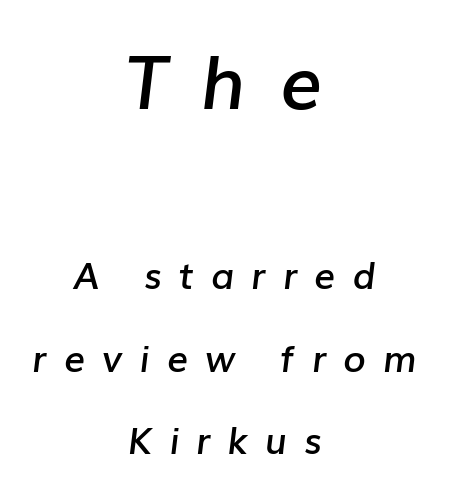
When letters slant like this, we call the style italic. In terms of leading, this rendering errs on the spacious side. Varying glyph widths throughout — classic text-font behaviour. The sample has been set in demibold, a notch under bold. Between one letter and the next there's a generous, obvious gap. The passage shown begins with its larger block and ends with its smaller one.
